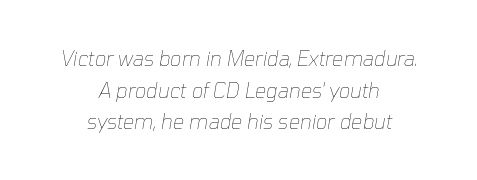
Typeset on center — no edge is straight. The face used here is rendered with its standard letterfit. The block of text has a typical density, with ordinary space between rows. Rendered with sloped, italic letterforms. This reads as an unemphasized weight, regular at the heaviest.
